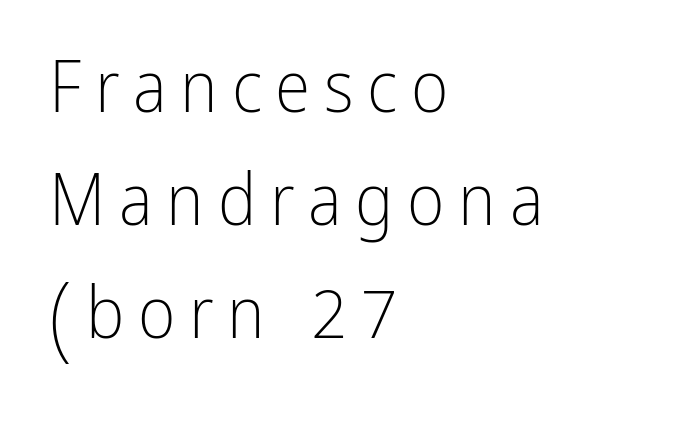
{"serif": "no", "italic": "no", "bold": "no", "weight": "light", "width": "condensed", "stroke_contrast": "low", "x_height": "medium", "monospaced": "no", "underline": "no", "align": "left", "line_spacing": "normal", "line_spacing_ratio": 1.57, "glyph_px": 72}
